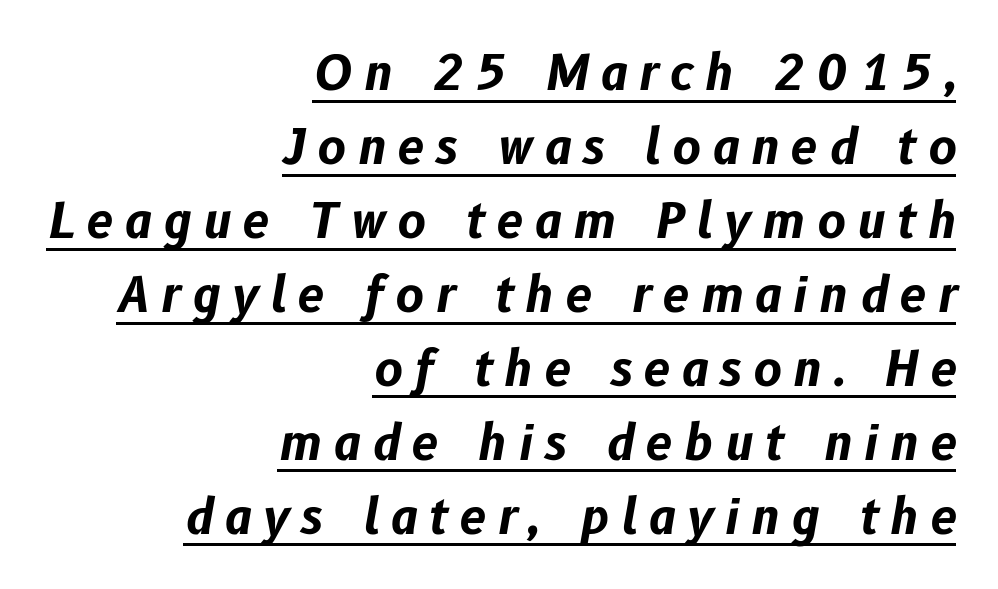
{"italic": "yes", "lean": "right", "slant_degrees": 10, "bold": "yes", "weight": "bold", "width": "normal", "stroke_contrast": "low", "x_height": "medium", "monospaced": "no", "underline": "yes", "align": "right", "line_spacing": "normal", "line_spacing_ratio": 1.54, "letter_spacing": "wide", "letter_spacing_em": 0.24, "glyph_px": 48}
